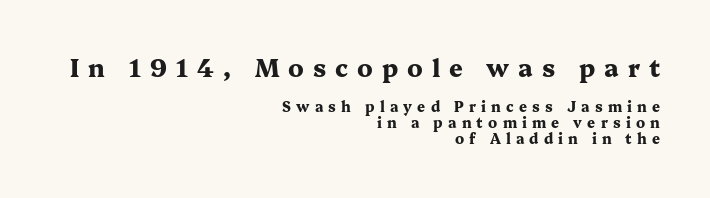
The image shows 24 px bold type, upright; set right-aligned, tight line spacing (1.13x), unusually wide letter spacing (+0.37 em), not underlined; the first (top) block is 1.71x larger.
